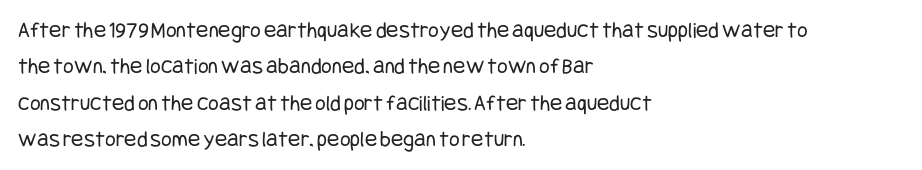
Q: Is the text bold? A: No.
Q: Is the text italic (slanted)? A: No, it is upright.
Q: Is the text underlined? A: No.
Q: How is the paragraph aligned? A: Left-aligned.
Q: Is the spacing between letters normal or unusually wide? A: Normal.
Q: Is the spacing between lines tight, normal or loose? A: Normal.
